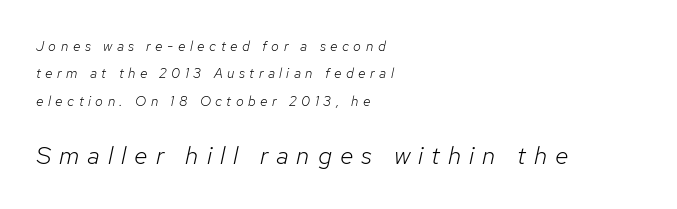
Q: Is the text bold? A: No.
Q: Is the text italic (slanted)? A: Yes, it leans right by about 12 degrees.
Q: Is the text underlined? A: No.
Q: How is the paragraph aligned? A: Left-aligned.
Q: Is the spacing between letters normal or unusually wide? A: Unusually wide.
Q: Is the spacing between lines tight, normal or loose? A: Loose.
Q: Which block of text is set in a larger size, the first (top) or the second (bottom)? A: The second (bottom) one.
